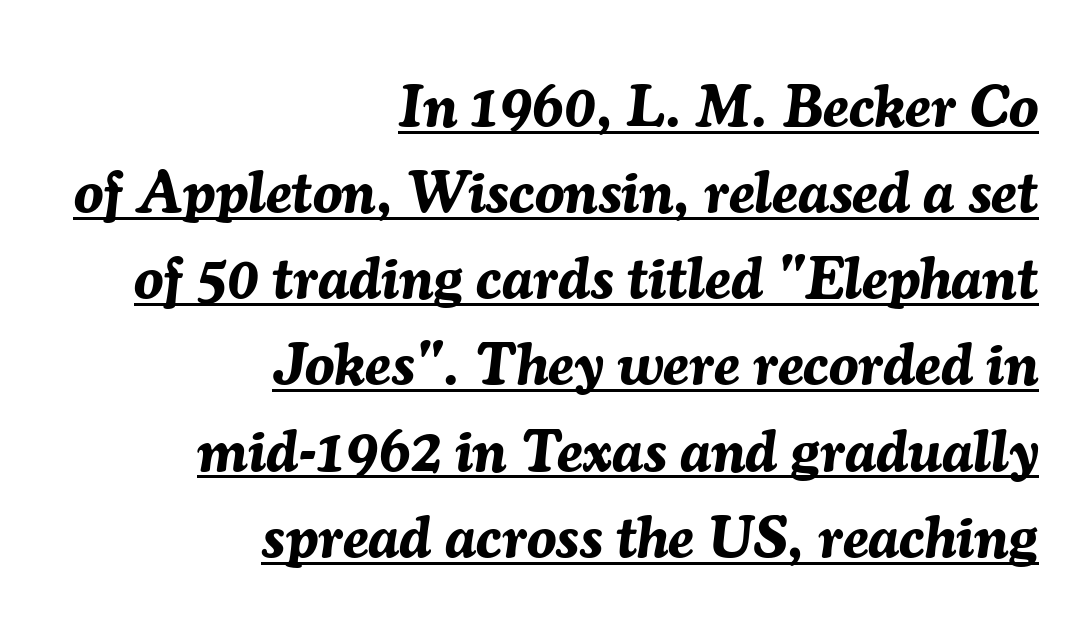
The image shows 59 px bold type, italic (leaning right); set right-aligned, normal line spacing (1.46x), normal letter spacing, underlined; medium stroke contrast and a medium x-height.
